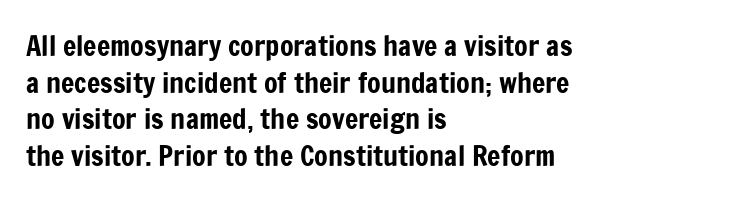
{"serif": "no", "italic": "no", "width": "condensed", "stroke_contrast": "low", "x_height": "medium", "monospaced": "no", "underline": "no", "align": "left", "line_spacing": "normal", "line_spacing_ratio": 1.31, "letter_spacing": "normal", "letter_spacing_em": 0.0, "glyph_px": 28}
